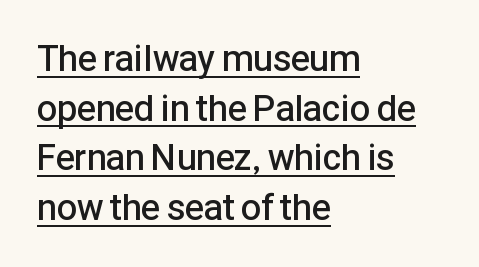
Q: Is the text bold? A: Semi-bold.
Q: Is the text italic (slanted)? A: No, it is upright.
Q: Is the typeface a serif or a sans-serif typeface? A: Sans-serif.
Q: Is the text underlined? A: Yes.
Q: How is the paragraph aligned? A: Left-aligned.
Q: Is the spacing between letters normal or unusually wide? A: Normal.
Q: Is the spacing between lines tight, normal or loose? A: Normal.
Q: Width (condensed, normal, or wide)? A: Normal.
Q: Stroke contrast? A: Low.
Q: x-height? A: Medium.
Q: Monospaced? A: No.
